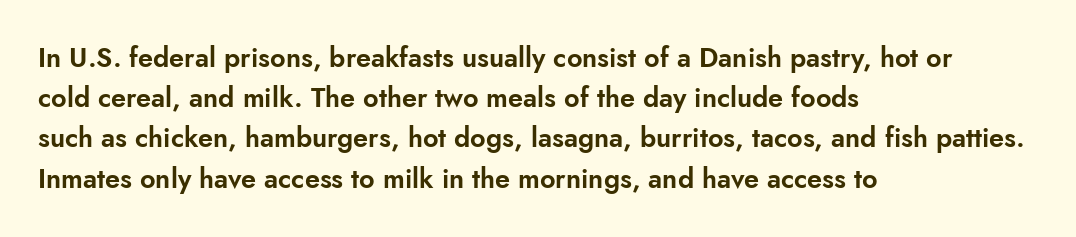
Q: Is the text italic (slanted)? A: No, it is upright.
Q: Is the text underlined? A: No.
Q: How is the paragraph aligned? A: Left-aligned.
Q: Is the spacing between letters normal or unusually wide? A: Normal.
Q: Is the spacing between lines tight, normal or loose? A: Normal.
